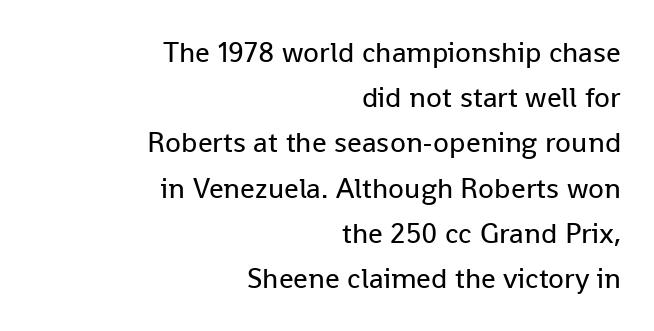
These lines stack with their right ends in a neat column. The typeface has the unassuming heft of standard copy or less. Rule under the text: the space is simply empty. Unlike italic type, these characters show no tilt at all. A typesetter would call this proportional, since set widths differ per character. Spacing between characters is what you'd get straight out of the box.
